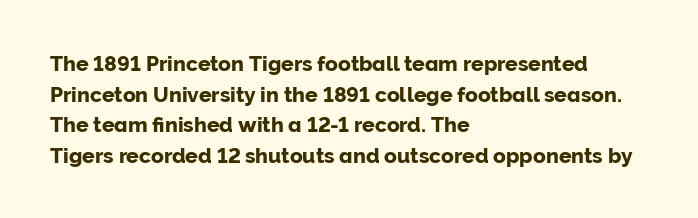
{"italic": "no", "underline": "no", "align": "left", "line_spacing": "normal", "line_spacing_ratio": 1.46, "letter_spacing": "normal", "letter_spacing_em": 0.0, "glyph_px": 21}
